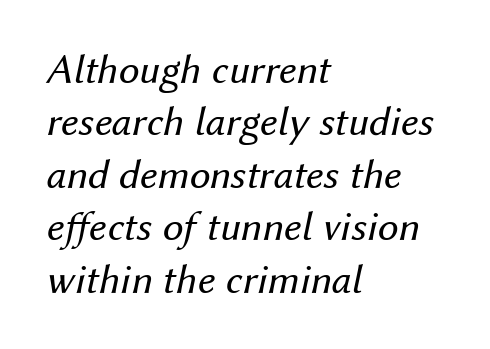
Letters have the restrained weight of plain body copy at most. This sample has the flowing, uneven cadence of proportional lettering. This sample is left-justified, so line endings fall wherever the words run out. Spacing between characters is what you'd get straight out of the box. This block has exactly the height ordinary leading produces. The text carries the slant typical of an italic or oblique font.
